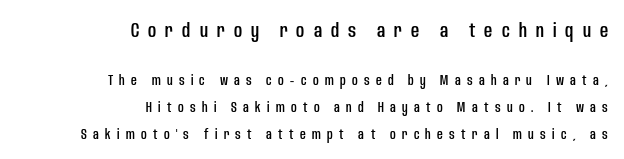
The tracking jumps out immediately: characters are airy and widely separated. Beneath every word, the page is bare. The more generous point size was reserved for the upper chunk. If you drew a line through each stem, it would be perfectly vertical.
